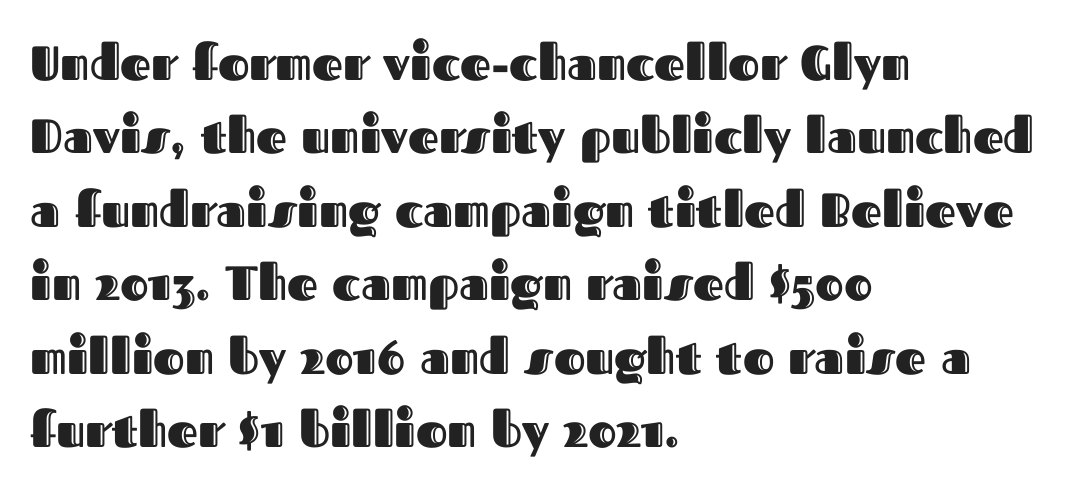
The image shows 48 px text type, upright; set left-aligned, normal line spacing (1.53x), normal letter spacing, not underlined; a medium x-height.
